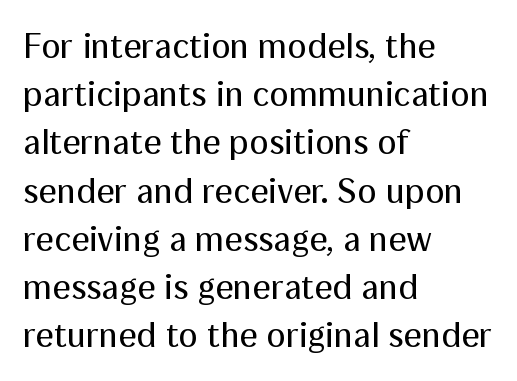
{"serif": "no", "italic": "no", "bold": "no", "weight": "regular", "width": "normal", "stroke_contrast": "medium", "x_height": "medium", "monospaced": "no", "underline": "no", "align": "left", "line_spacing": "normal", "line_spacing_ratio": 1.34, "letter_spacing": "normal", "letter_spacing_em": 0.0, "glyph_px": 36}
